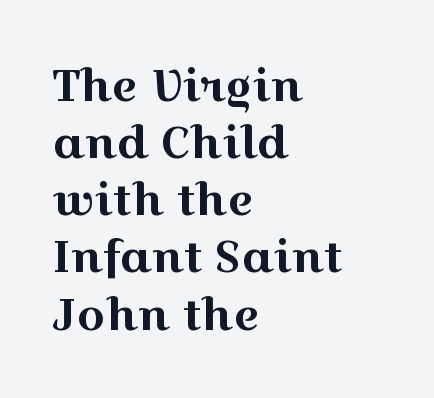
The image shows 45 px wide serif type, upright; set left-aligned, normal line spacing (1.27x), normal letter spacing, not underlined; a medium x-height.
